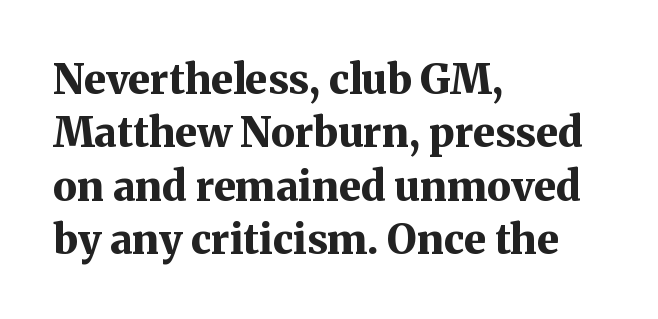
The image shows 41 px bold serif type, upright; set left-aligned, normal line spacing (1.3x), normal letter spacing, not underlined; medium stroke contrast and a medium x-height.
